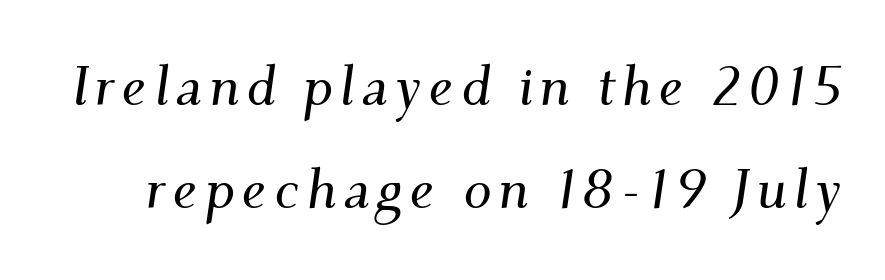
Check under the words: just untouched page. The passage shown leans; its letterforms are oblique. The letters advance in unequal steps, a hallmark of proportional type. Look at the bottom of the vertical strokes: they flare into serifs here.
